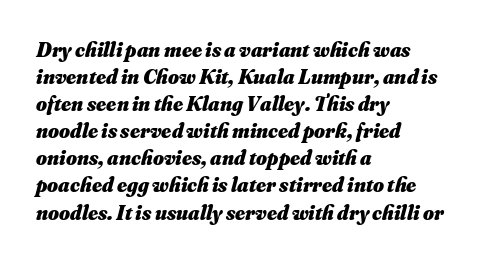
Typeset ragged right — the left edge is the straight one. The typography opts for an oblique posture over an upright one. Check under the words: just untouched page. The letterforms sit shoulder to shoulder at normal distance.
